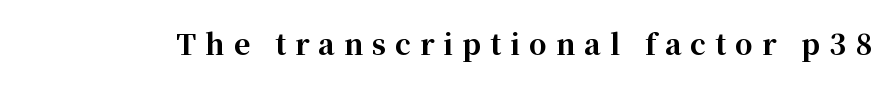
The image shows 28 px bold serif type, upright; set unusually wide letter spacing (+0.32 em), not underlined; high stroke contrast and a medium x-height.
